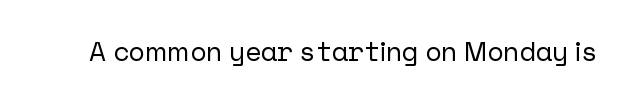
{"italic": "no", "underline": "no", "letter_spacing": "normal", "letter_spacing_em": 0.0, "glyph_px": 27}
